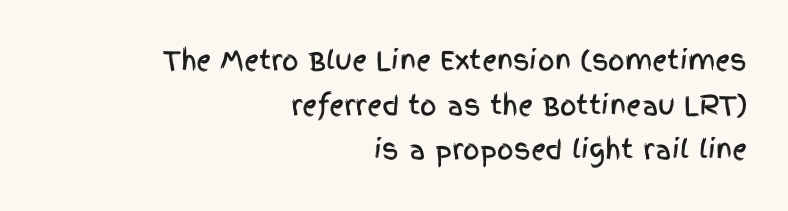
Q: Is the text italic (slanted)? A: No, it is upright.
Q: Is the text underlined? A: No.
Q: How is the paragraph aligned? A: Right-aligned.
Q: Is the spacing between letters normal or unusually wide? A: Normal.
